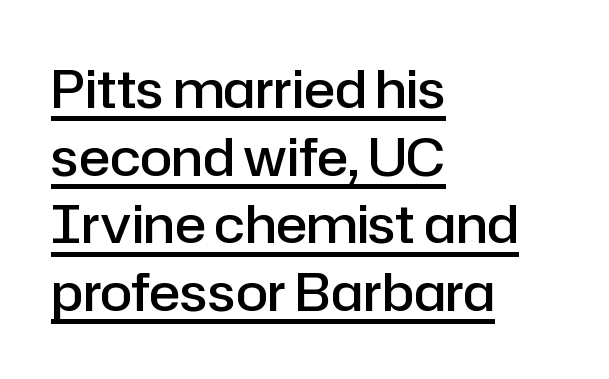
The image shows 52 px semibold sans-serif type, upright; set left-aligned, normal line spacing (1.3x), normal letter spacing, underlined; low stroke contrast and a medium x-height.
